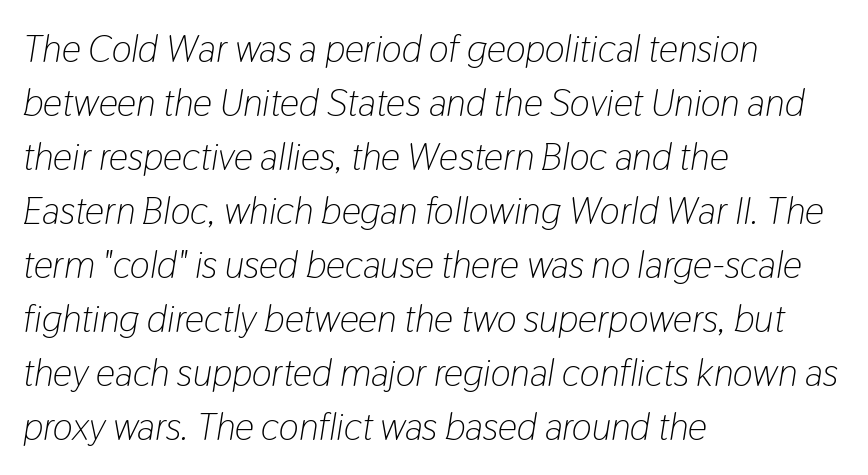
{"italic": "yes", "lean": "right", "slant_degrees": 9, "bold": "no", "weight": "light", "width": "condensed", "stroke_contrast": "low", "x_height": "medium", "monospaced": "no", "underline": "no", "align": "left", "line_spacing": "normal", "line_spacing_ratio": 1.42, "letter_spacing": "normal", "letter_spacing_em": 0.0, "glyph_px": 38}
